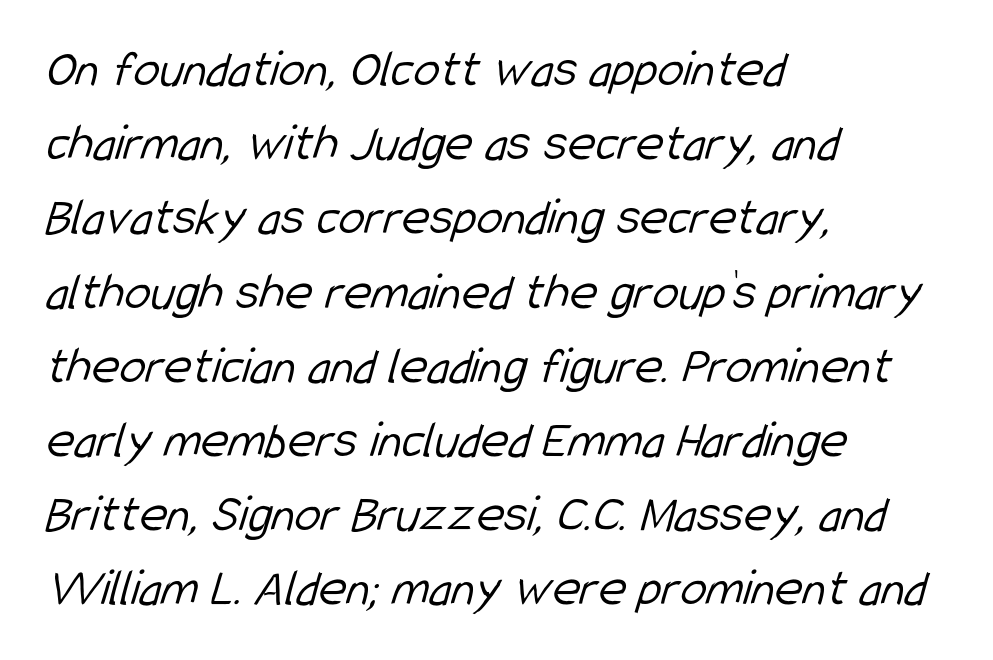
{"serif": "no", "bold": "no", "weight": "light", "width": "condensed", "stroke_contrast": "low", "x_height": "medium", "monospaced": "no", "underline": "no", "align": "left", "line_spacing": "normal", "line_spacing_ratio": 1.4, "letter_spacing": "normal", "letter_spacing_em": 0.0, "glyph_px": 53}
